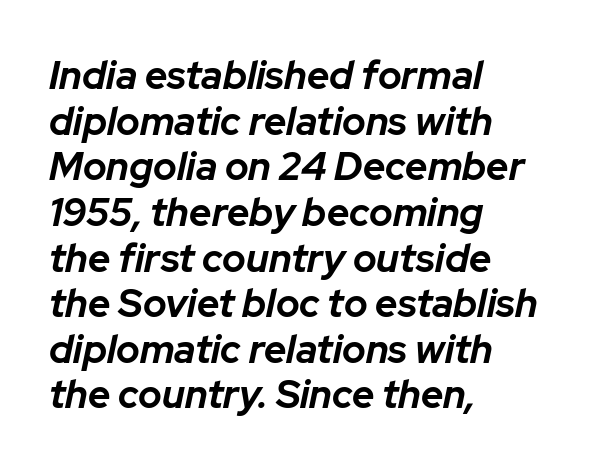
Is the type slanted? Yes — the strokes lean at a clear angle. You could not count columns in this text — the font is proportionally spaced. Is the type bold? Yes — the strokes are clearly thick and heavy. The text block is weighted toward the left margin, trailing off unevenly rightward.
